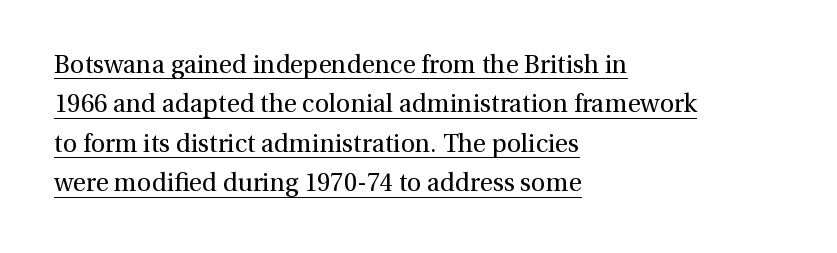
If you drew a line through each stem, it would be perfectly vertical. Reading down the column, the eye jumps a familiar distance to each next line. The strokes carry an ordinary text weight at most. Looks like someone drew a line under every word here. Is the letter spacing exaggerated? No — it looks like the ordinary default. Notice how the passage keeps a crisp vertical edge on the left only.
